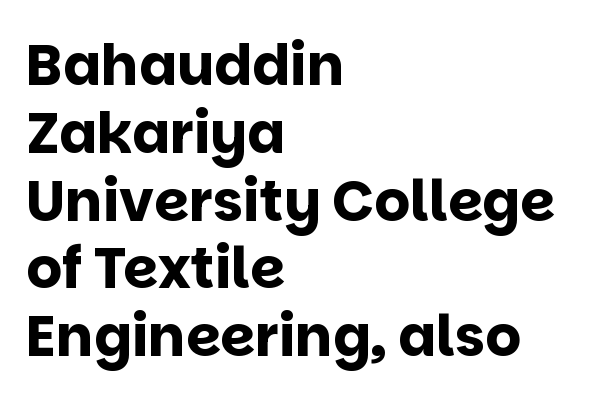
The image shows 56 px bold sans-serif type, upright; set left-aligned, line spacing 1.21x, normal letter spacing, not underlined; low stroke contrast and a large x-height.
